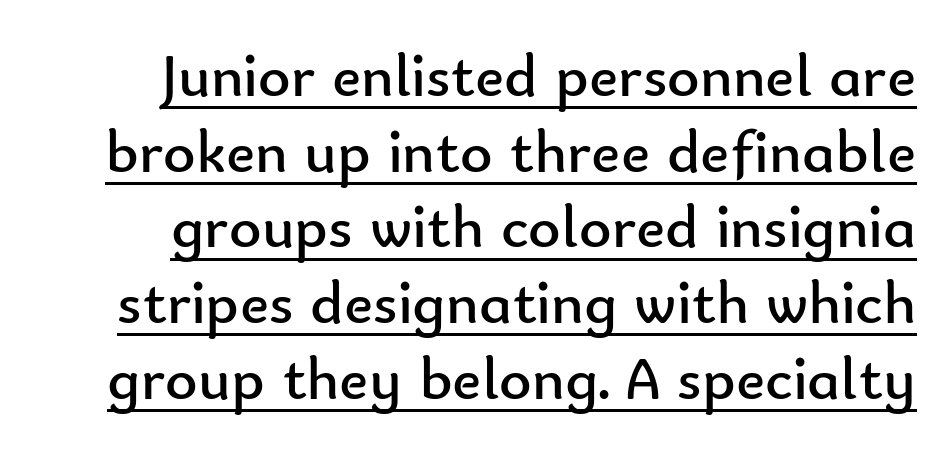
{"serif": "no", "italic": "no", "bold": "no", "weight": "regular", "width": "normal", "stroke_contrast": "low", "x_height": "small", "monospaced": "no", "underline": "yes", "line_spacing_ratio": 1.22, "letter_spacing": "normal", "letter_spacing_em": 0.0, "glyph_px": 62}
